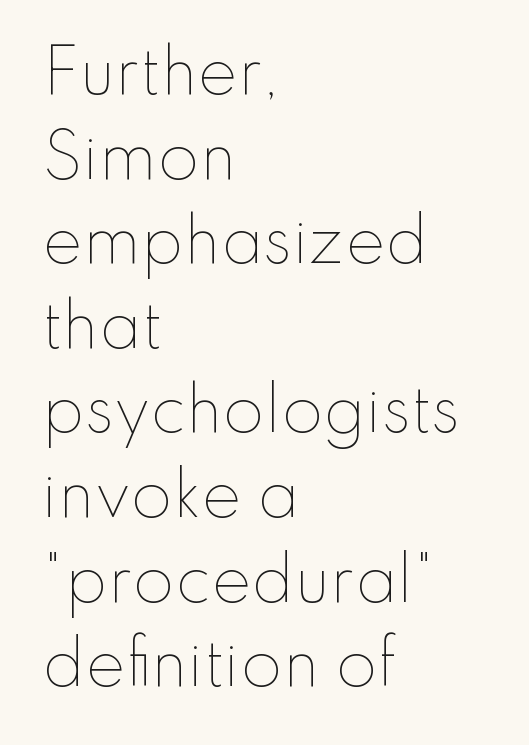
Q: Is the text bold? A: No.
Q: Is the text italic (slanted)? A: No, it is upright.
Q: Is the text underlined? A: No.
Q: How is the paragraph aligned? A: Left-aligned.
Q: Is the spacing between letters normal or unusually wide? A: Normal.
Q: Is the spacing between lines tight, normal or loose? A: Normal.
Q: Width (condensed, normal, or wide)? A: Normal.
Q: Stroke contrast? A: Low.
Q: x-height? A: Small.
Q: Monospaced? A: No.
